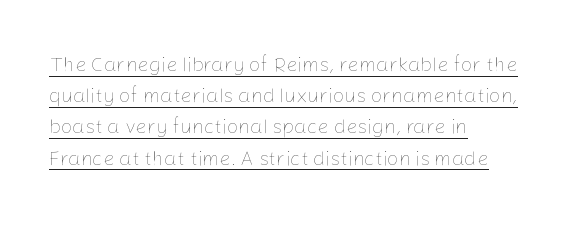
Q: Is the text bold? A: No.
Q: Is the text italic (slanted)? A: No, it is upright.
Q: Is the text underlined? A: Yes.
Q: How is the paragraph aligned? A: Left-aligned.
Q: Is the spacing between letters normal or unusually wide? A: Normal.
Q: Is the spacing between lines tight, normal or loose? A: Normal.
